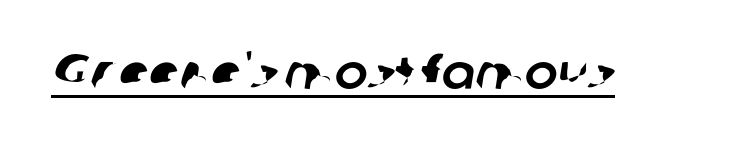
The image shows 49 px sans-serif type; set normal letter spacing, underlined; low stroke contrast and a medium x-height.
